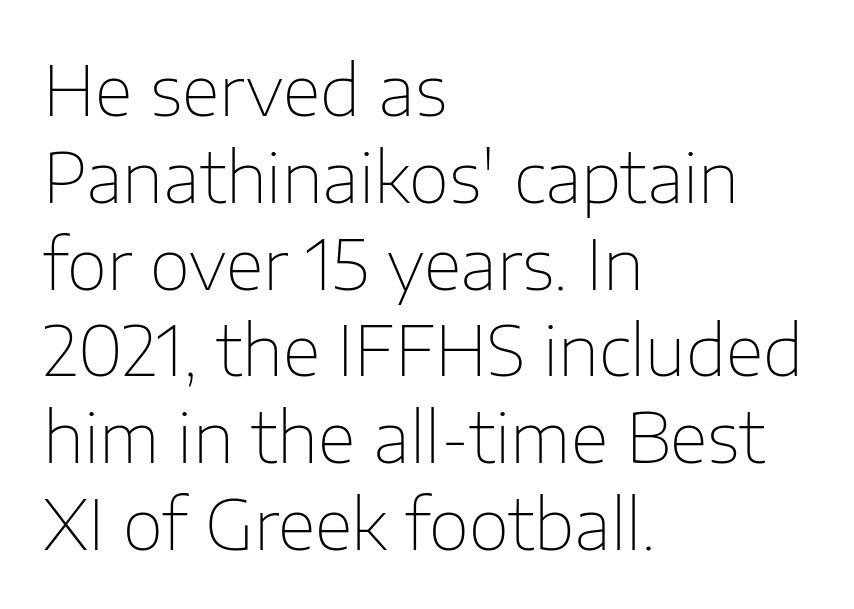
The image shows 70 px thin sans-serif type, upright; set left-aligned, line spacing 1.24x, normal letter spacing, not underlined; low stroke contrast and a medium x-height.
